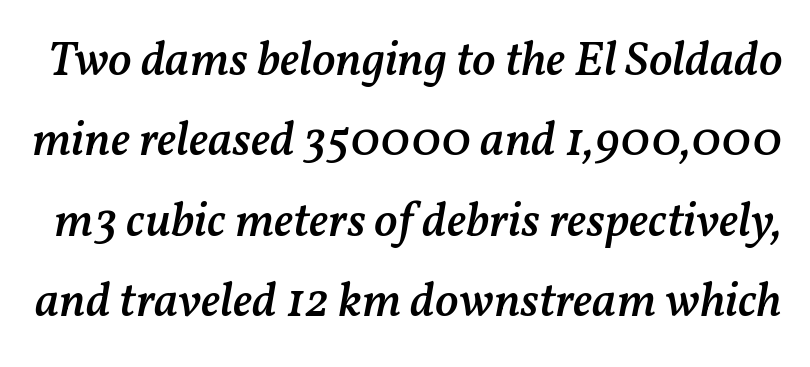
The image shows 49 px semibold type, italic (leaning right); set normal line spacing (1.64x), normal letter spacing, not underlined; medium stroke contrast and a medium x-height.
